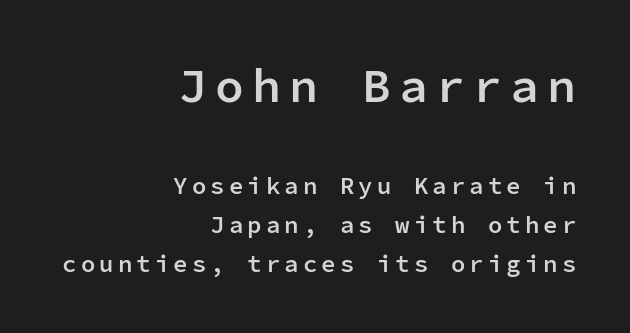
{"serif": "no", "italic": "no", "bold": "semi", "weight": "semibold", "width": "normal", "stroke_contrast": "low", "x_height": "medium", "monospaced": "yes", "underline": "no", "align": "right", "line_spacing": "normal", "line_spacing_ratio": 1.62, "larger_block": "first", "size_ratio": 2.0, "glyph_px": 48}
